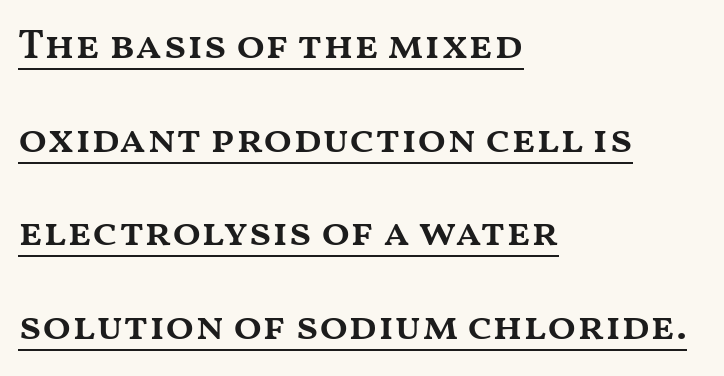
Q: Is the text bold? A: Semi-bold.
Q: Is the text italic (slanted)? A: No, it is upright.
Q: Is the text underlined? A: Yes.
Q: How is the paragraph aligned? A: Left-aligned.
Q: Is the spacing between letters normal or unusually wide? A: Normal.
Q: Is the spacing between lines tight, normal or loose? A: Loose.
Q: Width (condensed, normal, or wide)? A: Wide.
Q: Stroke contrast? A: Medium.
Q: x-height? A: Medium.
Q: Monospaced? A: No.
